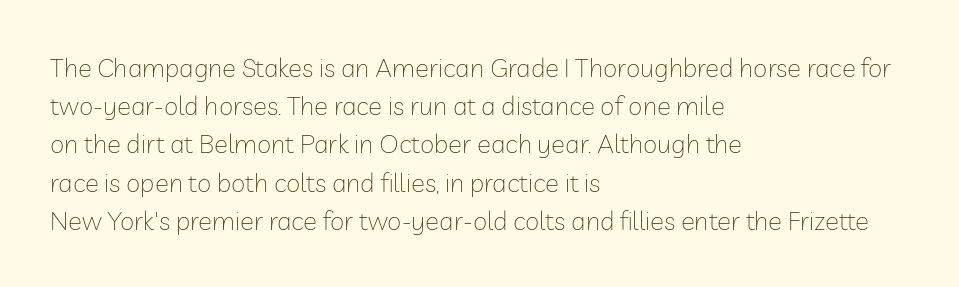
Q: Is the text bold? A: No.
Q: Is the text italic (slanted)? A: No, it is upright.
Q: Is the text underlined? A: No.
Q: How is the paragraph aligned? A: Left-aligned.
Q: Is the spacing between letters normal or unusually wide? A: Normal.
Q: Is the spacing between lines tight, normal or loose? A: Normal.
